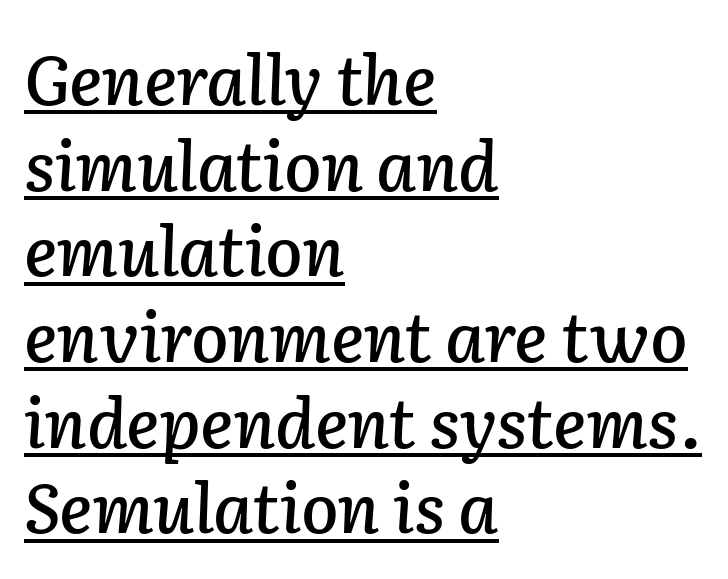
The image shows 68 px text type, italic (leaning right); set left-aligned, normal line spacing (1.26x), normal letter spacing, underlined; low stroke contrast and a medium x-height.
